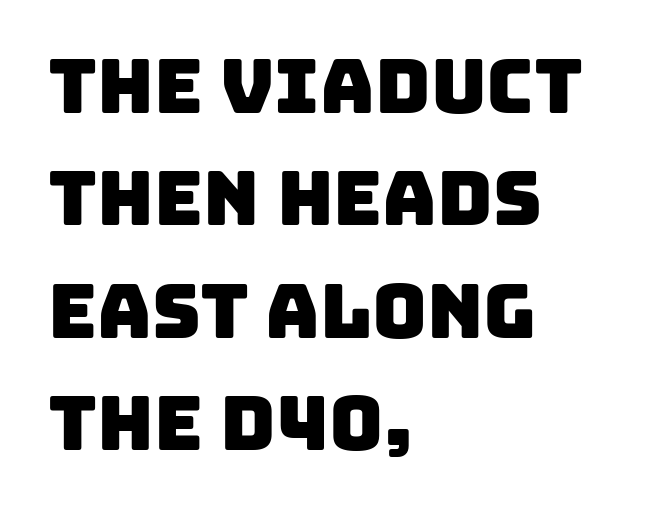
{"serif": "no", "width": "normal", "stroke_contrast": "low", "x_height": "large", "monospaced": "no", "underline": "no", "align": "left", "line_spacing": "normal", "line_spacing_ratio": 1.5, "letter_spacing": "normal", "letter_spacing_em": 0.0, "glyph_px": 75}
